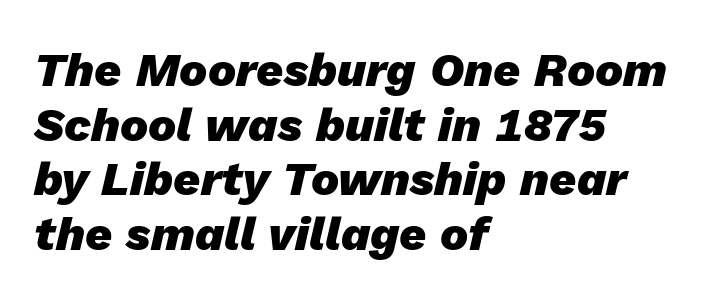
Plain, unruled lines of type. Where is the straight margin? On the left. The gaps between neighbouring characters are ordinary and unremarkable. Character widths vary here, with narrow letters taking less room than wide ones. The axis of the letterforms is tilted away from vertical. The passage shown is emphatically bold.
